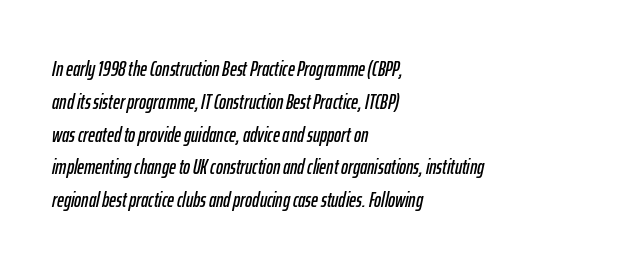
The image shows 21 px text type, italic (leaning right); set left-aligned, normal line spacing (1.56x), normal letter spacing, not underlined.
